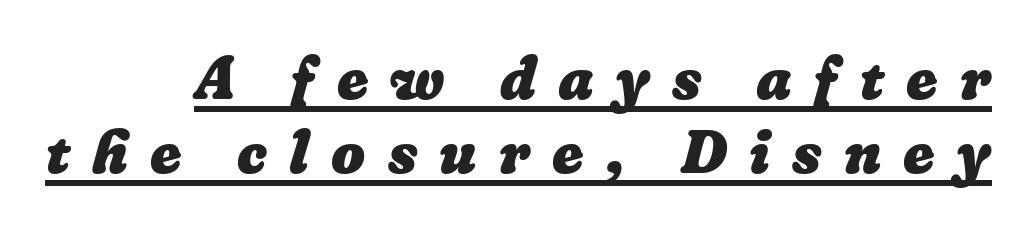
Q: Is the text bold? A: Yes.
Q: Is the text underlined? A: Yes.
Q: Is the spacing between letters normal or unusually wide? A: Unusually wide.
Q: Width (condensed, normal, or wide)? A: Normal.
Q: Stroke contrast? A: Low.
Q: x-height? A: Medium.
Q: Monospaced? A: No.
